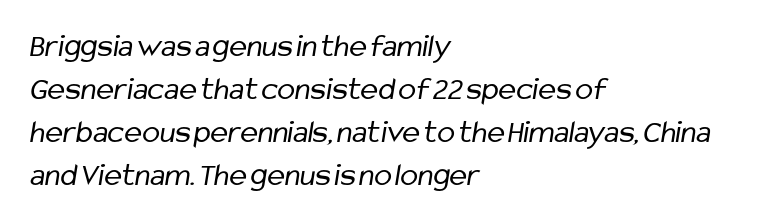
{"serif": "no", "bold": "no", "weight": "regular", "width": "condensed", "stroke_contrast": "low", "x_height": "medium", "monospaced": "no", "underline": "no", "align": "left", "line_spacing": "normal", "line_spacing_ratio": 1.3, "letter_spacing": "normal", "letter_spacing_em": 0.0, "glyph_px": 33}
